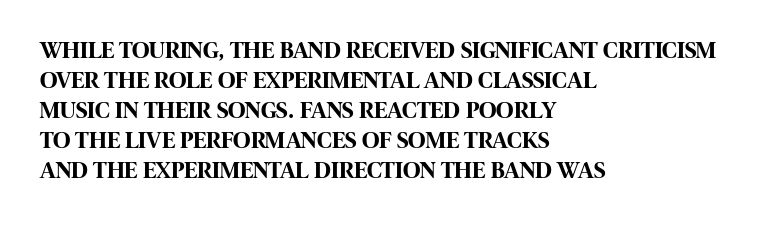
The characters look thick and weighty, a clear bold. Rows of type keep a routine distance in the vertical direction. Each word holds together tightly as a unit, with standard inter-letter gaps. Does the copy run flush right? No — it runs flush left. Beneath every word, the page is bare.
